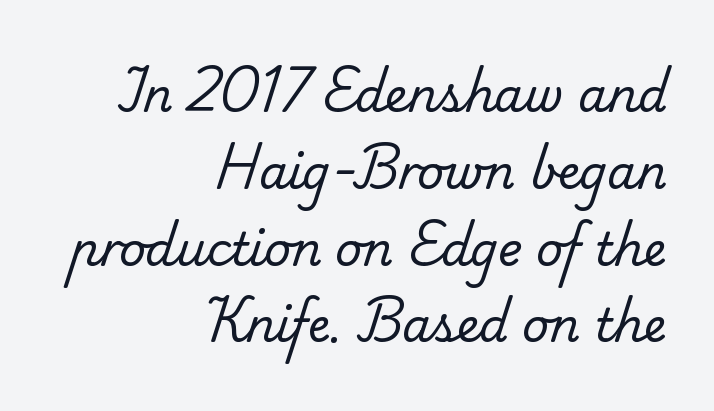
The image shows 46 px regular-weight serif type; set right-aligned, normal line spacing (1.67x), normal letter spacing, not underlined; low stroke contrast and a small x-height.
